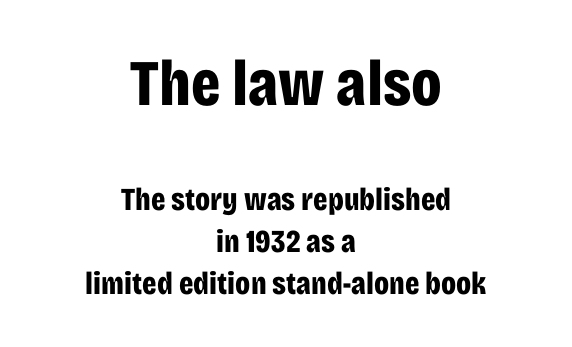
Whoever set this chose a conventional vertical rhythm. A bare baseline throughout the passage. The letters carry no serifs — their stems end cleanly without finishing strokes. Compared with typical body copy, the letter spacing here is the same. These lines are rendered in a variable-pitch font. You get the large type first, then a drop to smaller type.
